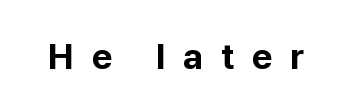
{"serif": "no", "italic": "no", "bold": "yes", "weight": "bold", "width": "normal", "stroke_contrast": "low", "x_height": "medium", "monospaced": "no", "underline": "no", "letter_spacing": "wide", "letter_spacing_em": 0.49, "glyph_px": 36}
